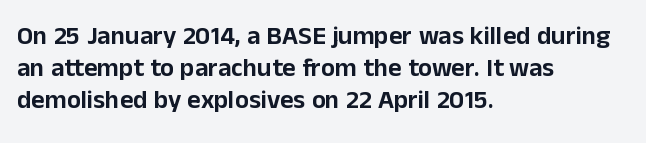
Standard letterfit; no display-style spreading of the glyphs. The string is rendered with underlining switched off. Compared with a centered layout, this one pins lines to the left instead. Vertical strokes here are truly vertical.
